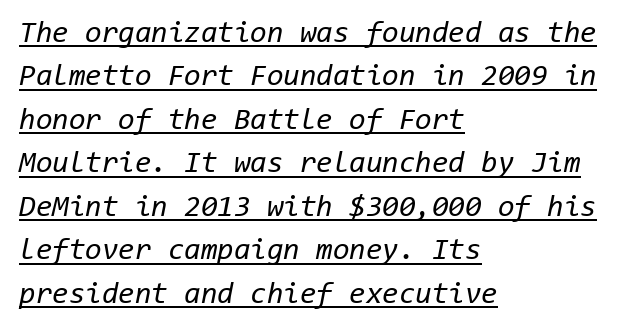
Posture: slanted. The vertical gap from one line to the next is medium. Monospaced: the letters line up in strict vertical columns. The face looks like a standard text weight, possibly lighter. A baseline rule has been typeset under these characters.
